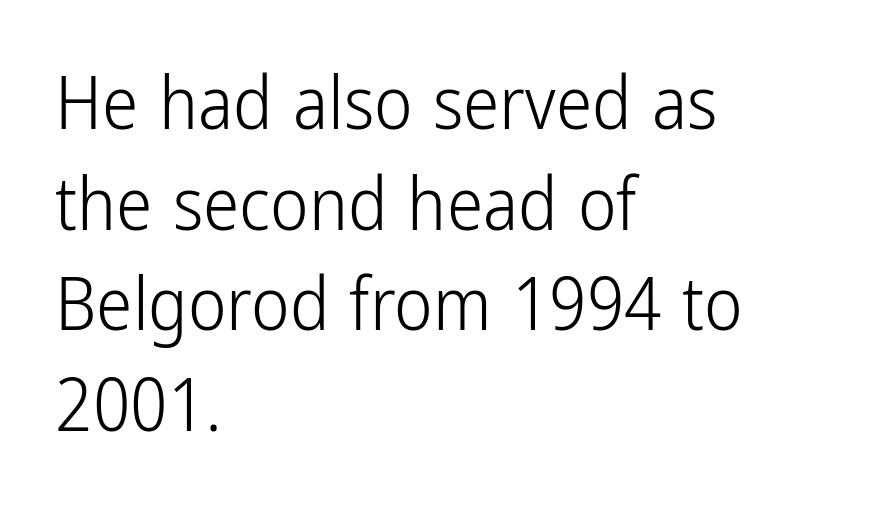
The image shows 73 px light, condensed sans-serif type, upright; set left-aligned, normal line spacing (1.38x), normal letter spacing, not underlined; low stroke contrast and a medium x-height.
